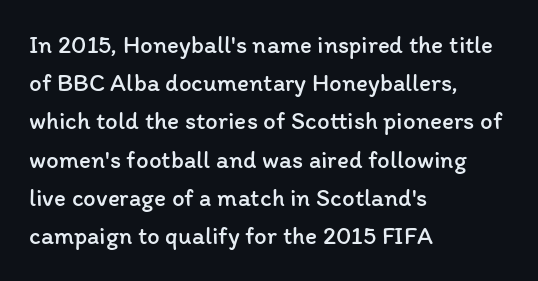
Q: Is the text bold? A: No.
Q: Is the text italic (slanted)? A: No, it is upright.
Q: Is the text underlined? A: No.
Q: How is the paragraph aligned? A: Left-aligned.
Q: Is the spacing between letters normal or unusually wide? A: Normal.
Q: Is the spacing between lines tight, normal or loose? A: Normal.
